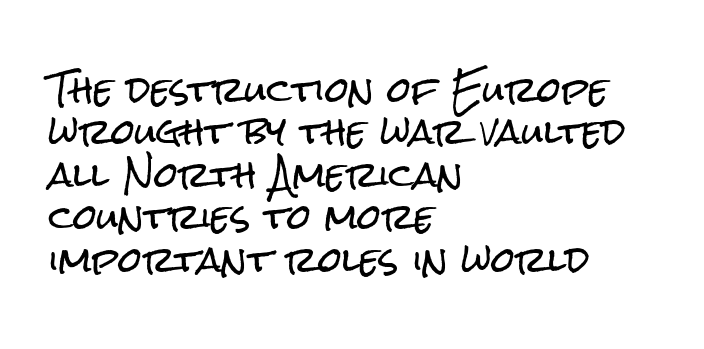
The image shows 34 px condensed sans-serif type, upright; set left-aligned, normal line spacing (1.25x), normal letter spacing, not underlined; low stroke contrast and a medium x-height.
